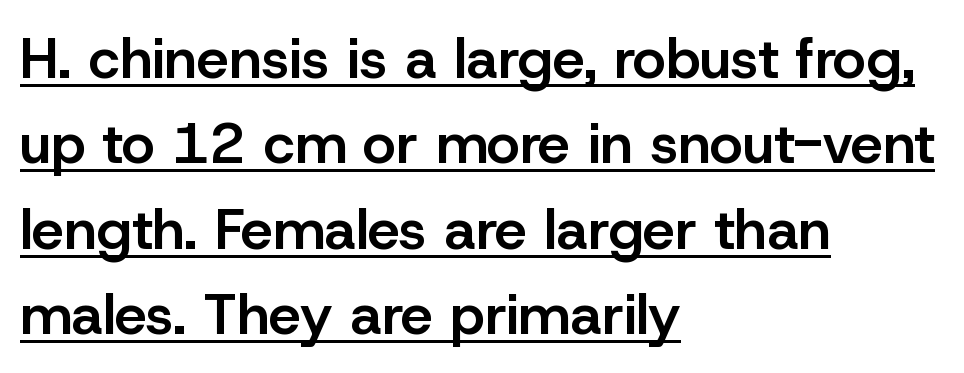
The image shows 57 px semibold sans-serif type, upright; set left-aligned, normal line spacing (1.5x), normal letter spacing, underlined; low stroke contrast and a medium x-height.
